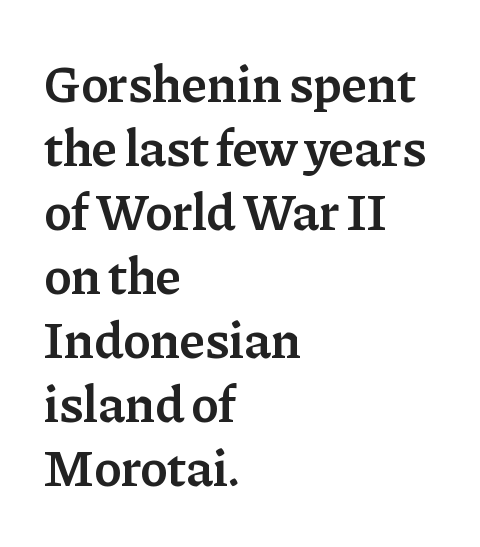
Q: Is the text bold? A: Semi-bold.
Q: Is the text italic (slanted)? A: No, it is upright.
Q: Is the typeface a serif or a sans-serif typeface? A: Serif.
Q: Is the text underlined? A: No.
Q: How is the paragraph aligned? A: Left-aligned.
Q: Is the spacing between letters normal or unusually wide? A: Normal.
Q: Width (condensed, normal, or wide)? A: Normal.
Q: Stroke contrast? A: Low.
Q: x-height? A: Medium.
Q: Monospaced? A: No.
